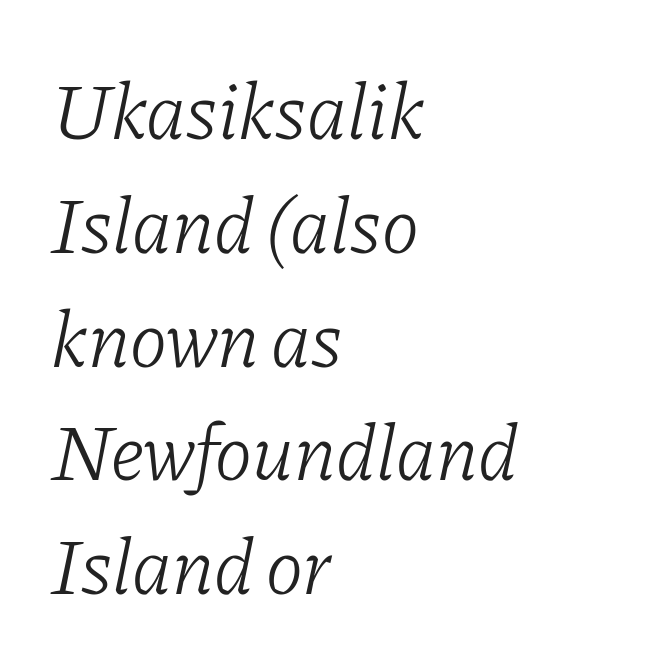
The image shows 79 px light serif type, italic (leaning right); set left-aligned, normal line spacing (1.44x), normal letter spacing, not underlined; low stroke contrast and a medium x-height.
